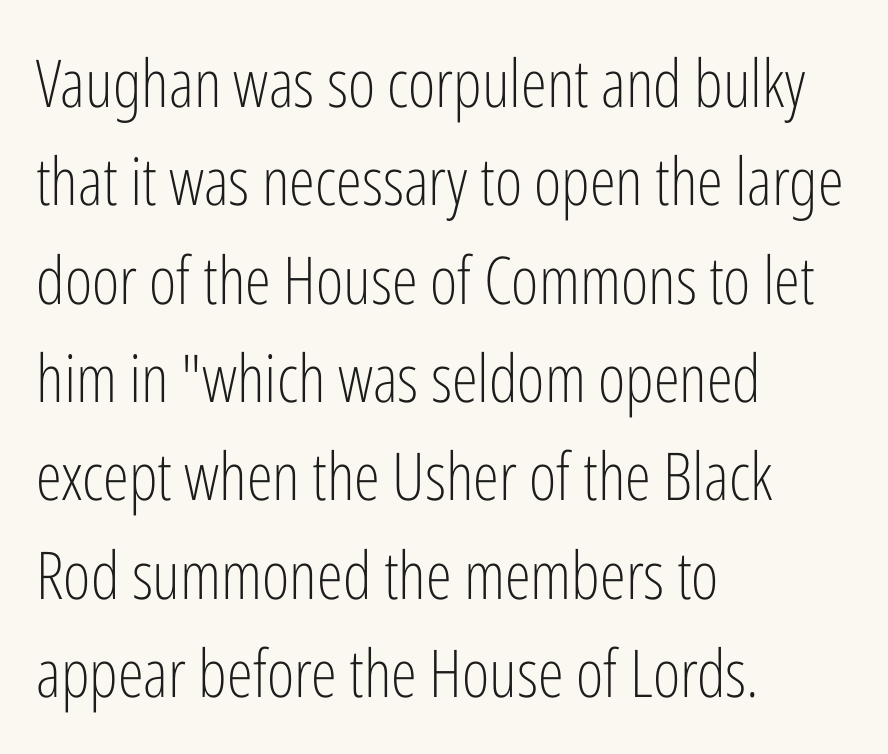
The image shows 66 px light, condensed sans-serif type, upright; set left-aligned, normal line spacing (1.49x), normal letter spacing, not underlined; low stroke contrast and a medium x-height.
